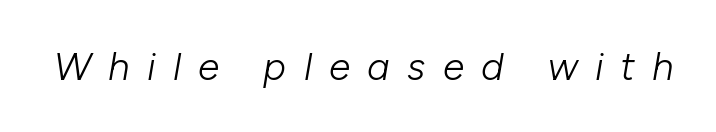
{"italic": "yes", "lean": "right", "slant_degrees": 10, "bold": "no", "weight": "light", "width": "normal", "stroke_contrast": "low", "x_height": "medium", "monospaced": "no", "underline": "no", "letter_spacing": "wide", "letter_spacing_em": 0.44, "glyph_px": 39}
